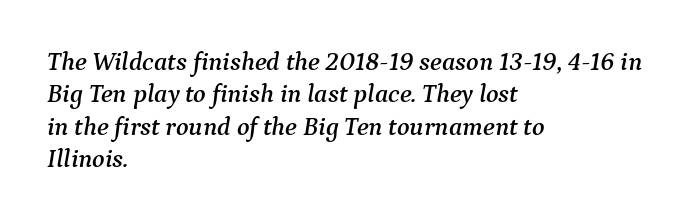
{"italic": "yes", "lean": "right", "slant_degrees": 9, "underline": "no", "align": "left", "line_spacing": "normal", "line_spacing_ratio": 1.25, "letter_spacing": "normal", "letter_spacing_em": 0.0, "glyph_px": 26}
